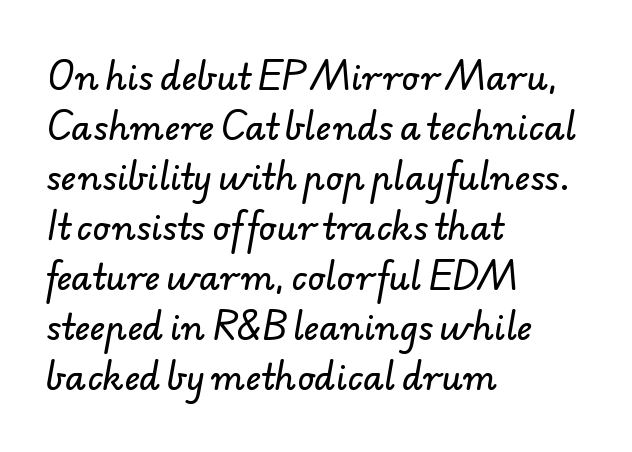
Q: Is the typeface a serif or a sans-serif typeface? A: Sans-serif.
Q: Is the text underlined? A: No.
Q: How is the paragraph aligned? A: Left-aligned.
Q: Is the spacing between letters normal or unusually wide? A: Normal.
Q: Is the spacing between lines tight, normal or loose? A: Normal.
Q: Width (condensed, normal, or wide)? A: Normal.
Q: Stroke contrast? A: Low.
Q: x-height? A: Small.
Q: Monospaced? A: No.
